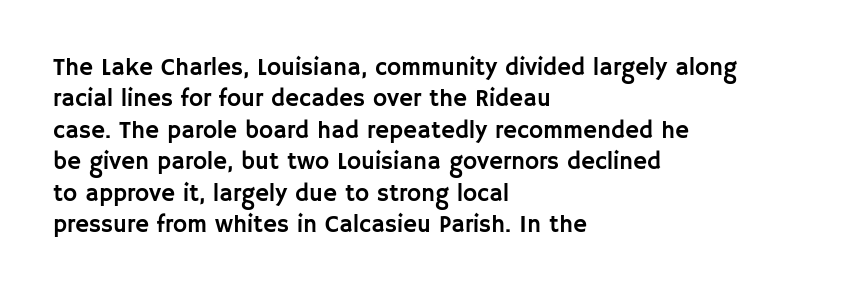
Q: Is the text italic (slanted)? A: No, it is upright.
Q: Is the text underlined? A: No.
Q: How is the paragraph aligned? A: Left-aligned.
Q: Is the spacing between letters normal or unusually wide? A: Normal.
Q: Is the spacing between lines tight, normal or loose? A: Normal.
